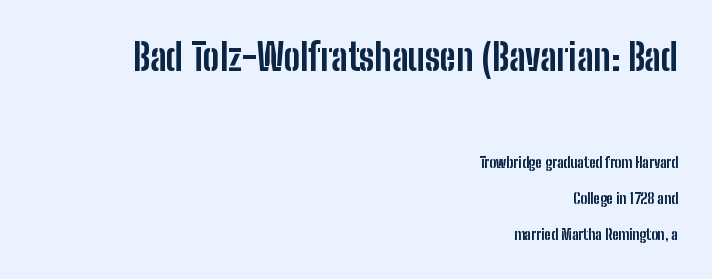
The gaps between neighbouring characters are ordinary and unremarkable. Compared with typical paragraphs, the rows here are farther apart. Short and long lines alike share a common ending point at right. Whoever set this made the first block the dominant, larger element.
